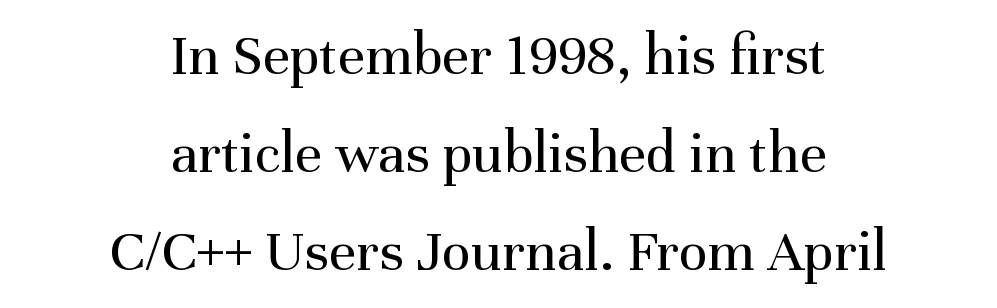
{"serif": "yes", "italic": "no", "bold": "no", "weight": "regular", "width": "normal", "stroke_contrast": "medium", "x_height": "medium", "monospaced": "no", "underline": "no", "align": "center", "line_spacing": "normal", "line_spacing_ratio": 1.63, "letter_spacing": "normal", "letter_spacing_em": 0.0, "glyph_px": 60}
